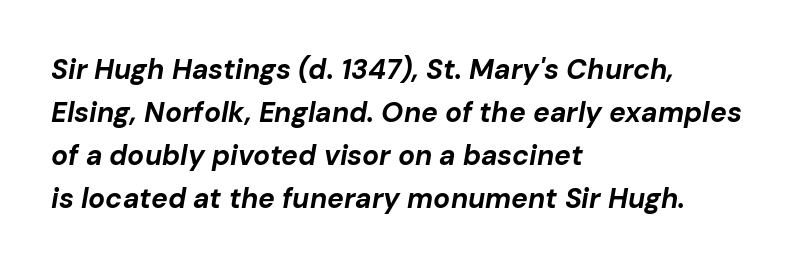
The image shows 28 px bold type, italic (leaning right); set left-aligned, normal line spacing (1.54x), normal letter spacing, not underlined; low stroke contrast and a medium x-height.
